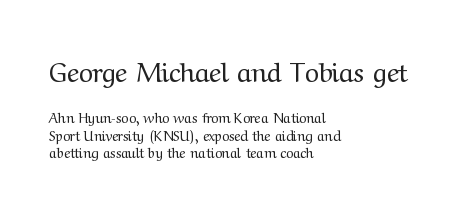
Scale decreases going downward across the two blocks. Honestly, the row spacing looks completely unremarkable. Posture: upright roman. The paragraph shown leans on its left margin. The baseline area is clear. The font is comparable to plain body text, perhaps lighter.
